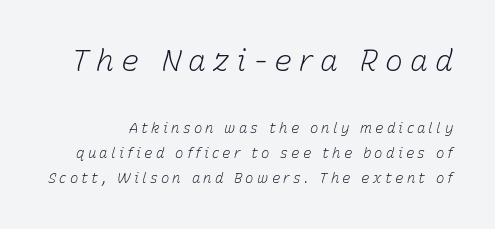
{"italic": "yes", "lean": "right", "slant_degrees": 15, "bold": "no", "weight": "light", "width": "normal", "stroke_contrast": "low", "x_height": "medium", "monospaced": "no", "underline": "no", "line_spacing_ratio": 1.77, "letter_spacing": "wide", "letter_spacing_em": 0.23, "larger_block": "first", "size_ratio": 2.14, "glyph_px": 30}
